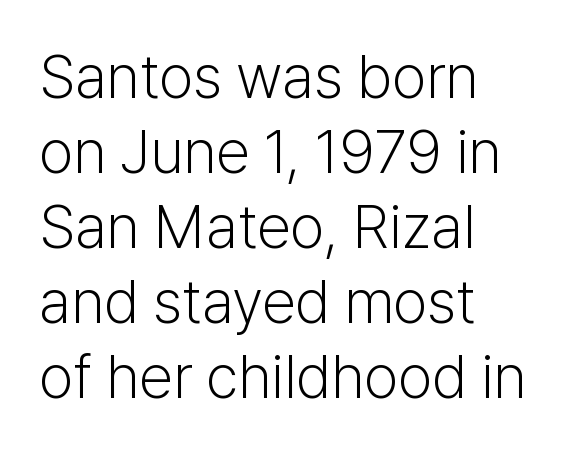
The image shows 61 px light sans-serif type, upright; set left-aligned, line spacing 1.23x, normal letter spacing, not underlined; low stroke contrast and a medium x-height.
